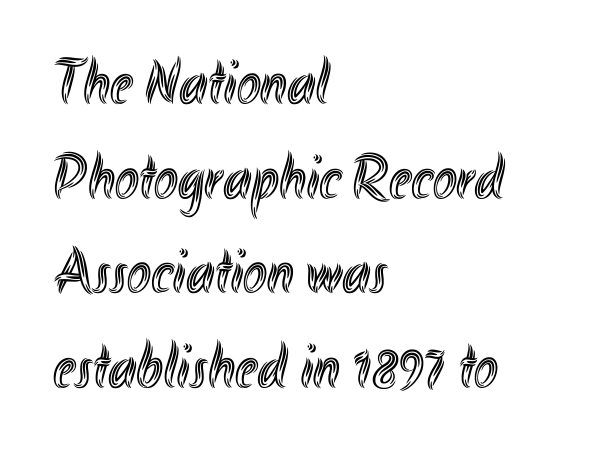
The image shows 64 px condensed type; set left-aligned, normal line spacing (1.48x), normal letter spacing, not underlined; a small x-height.
